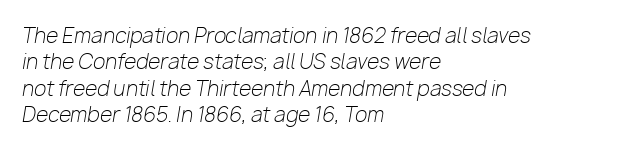
Q: Is the text bold? A: No.
Q: Is the text italic (slanted)? A: Yes, it leans right by about 10 degrees.
Q: Is the text underlined? A: No.
Q: How is the paragraph aligned? A: Left-aligned.
Q: Is the spacing between letters normal or unusually wide? A: Normal.
Q: Is the spacing between lines tight, normal or loose? A: Normal.
